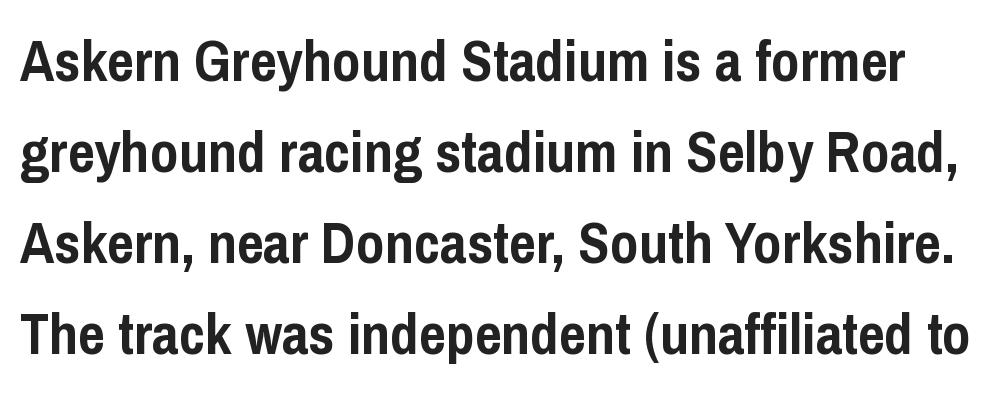
{"serif": "no", "italic": "no", "bold": "yes", "weight": "semibold", "width": "condensed", "stroke_contrast": "low", "x_height": "medium", "monospaced": "no", "underline": "no", "line_spacing": "normal", "line_spacing_ratio": 1.57, "letter_spacing": "normal", "letter_spacing_em": 0.0, "glyph_px": 58}
